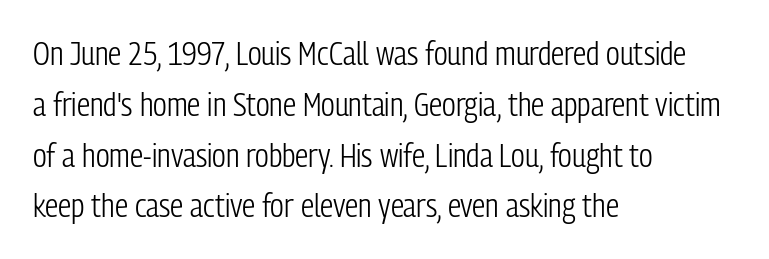
Q: Is the text bold? A: No.
Q: Is the text italic (slanted)? A: No, it is upright.
Q: Is the typeface a serif or a sans-serif typeface? A: Sans-serif.
Q: Is the text underlined? A: No.
Q: How is the paragraph aligned? A: Left-aligned.
Q: Is the spacing between letters normal or unusually wide? A: Normal.
Q: Is the spacing between lines tight, normal or loose? A: Normal.
Q: Width (condensed, normal, or wide)? A: Condensed.
Q: Stroke contrast? A: Low.
Q: x-height? A: Medium.
Q: Monospaced? A: No.
